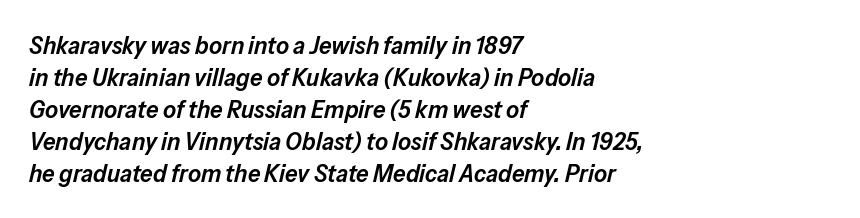
The image shows 25 px text type, italic (leaning right); set left-aligned, normal line spacing (1.28x), normal letter spacing, not underlined.
